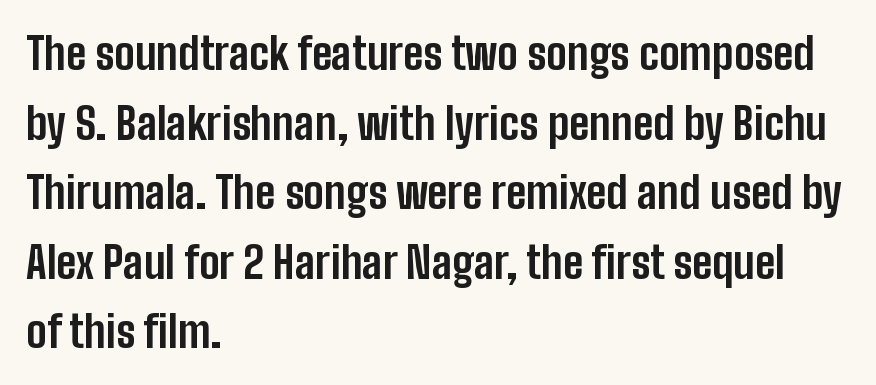
Q: Is the text bold? A: Yes.
Q: Is the text italic (slanted)? A: No, it is upright.
Q: Is the typeface a serif or a sans-serif typeface? A: Sans-serif.
Q: Is the text underlined? A: No.
Q: How is the paragraph aligned? A: Left-aligned.
Q: Is the spacing between letters normal or unusually wide? A: Normal.
Q: Is the spacing between lines tight, normal or loose? A: Normal.
Q: Width (condensed, normal, or wide)? A: Condensed.
Q: Stroke contrast? A: Low.
Q: x-height? A: Medium.
Q: Monospaced? A: No.
